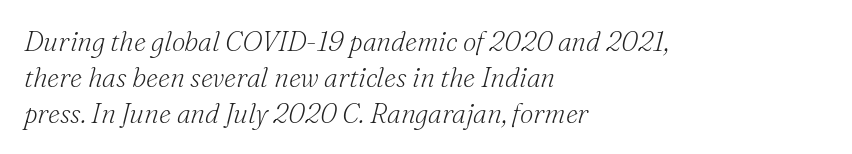
{"italic": "yes", "lean": "right", "slant_degrees": 16, "bold": "no", "underline": "no", "align": "left", "line_spacing": "normal", "line_spacing_ratio": 1.33, "letter_spacing": "normal", "letter_spacing_em": 0.0, "glyph_px": 27}
